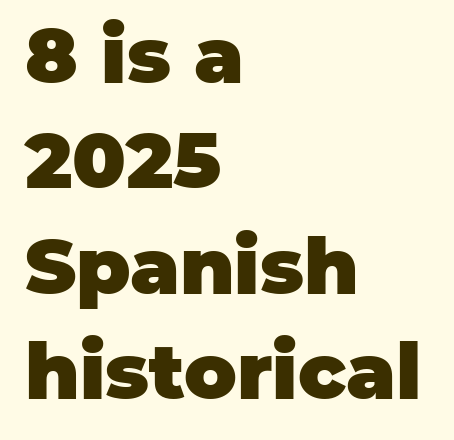
The image shows 78 px heavy sans-serif type, upright; set left-aligned, normal line spacing (1.35x), normal letter spacing, not underlined; low stroke contrast and a large x-height.
